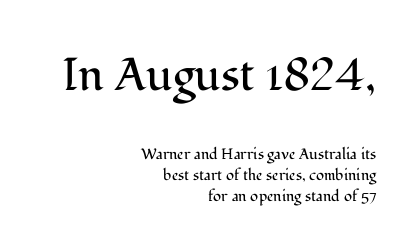
{"serif": "yes", "italic": "no", "bold": "no", "weight": "regular", "width": "normal", "stroke_contrast": "medium", "x_height": "medium", "monospaced": "no", "underline": "no", "align": "right", "line_spacing": "normal", "line_spacing_ratio": 1.38, "letter_spacing": "normal", "letter_spacing_em": 0.0, "larger_block": "first", "size_ratio": 3.07, "glyph_px": 46}
